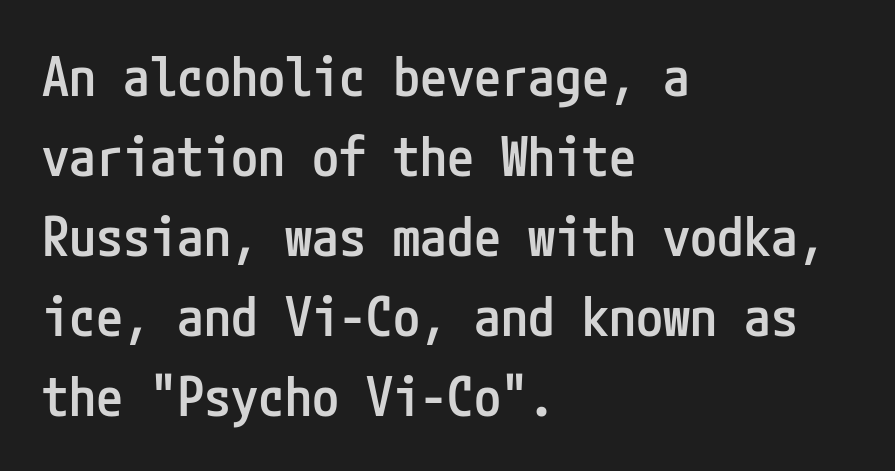
Moderately thickened strokes mark this as semibold type. The words here are not underlined. Classification — sans serif. Nobody touched the tracking dial on this one. Leftover space on each line is placed entirely after the last word.
